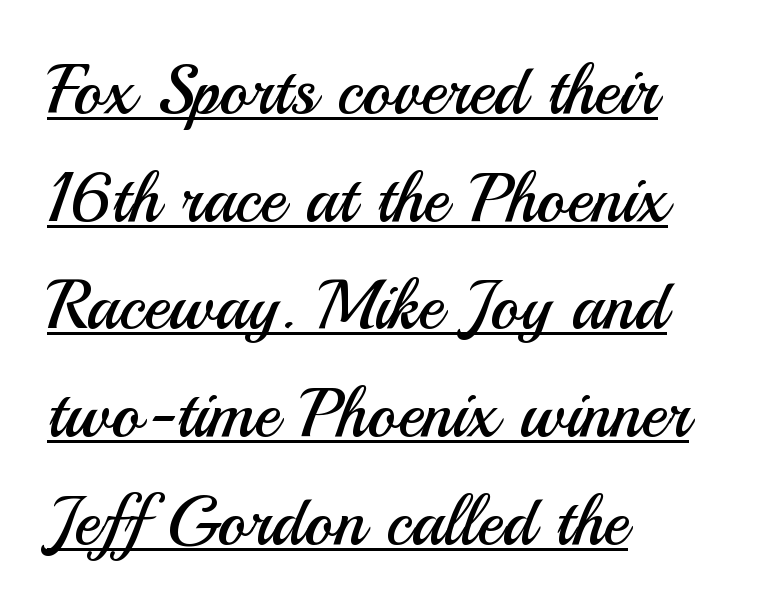
The text was rendered using a sans face with plain stroke endings. Caption: lettering with a line underneath. If you drew a ruler down the left edge, every line would touch it. Tracking value appears to be zero — textbook default spacing. Each letter keeps its own natural width here, so spacing adapts to shape.
